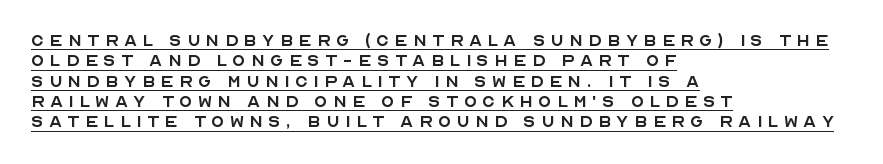
Q: Is the text bold? A: No.
Q: Is the text italic (slanted)? A: No, it is upright.
Q: Is the text underlined? A: Yes.
Q: How is the paragraph aligned? A: Left-aligned.
Q: Is the spacing between letters normal or unusually wide? A: Unusually wide.
Q: Is the spacing between lines tight, normal or loose? A: Tight.
